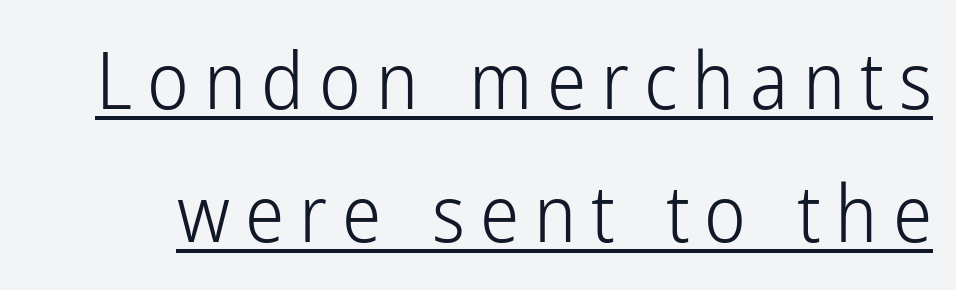
The image shows 79 px light, condensed sans-serif type, upright; set normal line spacing (1.68x), underlined; low stroke contrast and a medium x-height.
